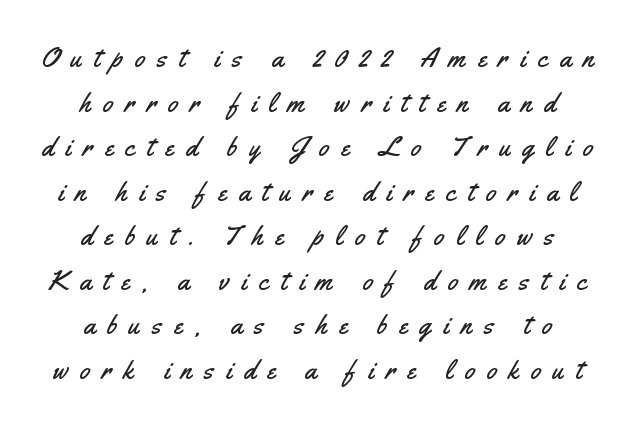
{"underline": "no", "line_spacing": "normal", "line_spacing_ratio": 1.65, "letter_spacing": "wide", "letter_spacing_em": 0.45, "glyph_px": 27}
